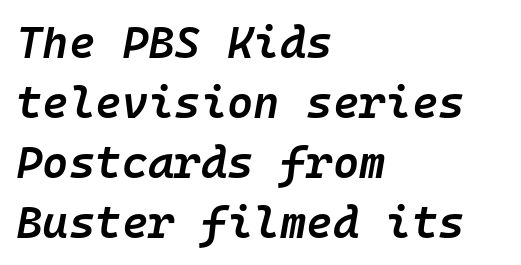
{"italic": "yes", "lean": "right", "slant_degrees": 10, "bold": "semi", "weight": "semibold", "width": "normal", "stroke_contrast": "low", "x_height": "medium", "monospaced": "yes", "underline": "no", "align": "left", "line_spacing": "normal", "line_spacing_ratio": 1.33, "letter_spacing": "normal", "letter_spacing_em": 0.0, "glyph_px": 45}
